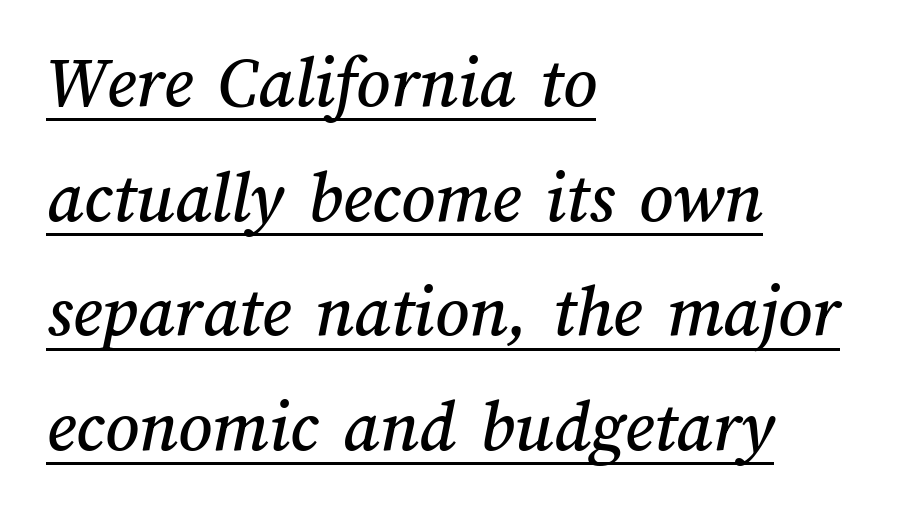
Compared with a centered layout, this one pins lines to the left instead. The specimen includes a rule beneath the text block's lines. Students, observe: this is what conventionally led text looks like. Each word holds together tightly as a unit, with standard inter-letter gaps. The rendering uses natural spacing where letterforms have individual widths.
